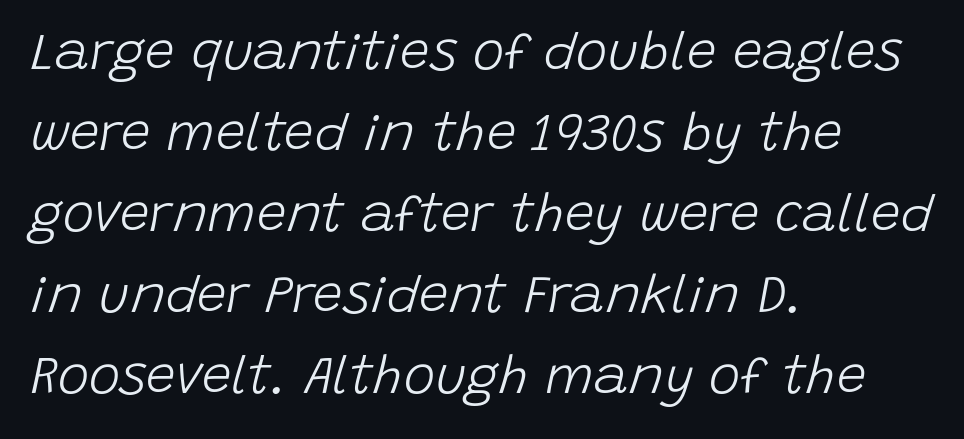
Q: Is the text bold? A: No.
Q: Is the text italic (slanted)? A: Yes, it leans right by about 15 degrees.
Q: Is the text underlined? A: No.
Q: How is the paragraph aligned? A: Left-aligned.
Q: Is the spacing between letters normal or unusually wide? A: Normal.
Q: Is the spacing between lines tight, normal or loose? A: Normal.
Q: Width (condensed, normal, or wide)? A: Normal.
Q: Stroke contrast? A: Low.
Q: x-height? A: Large.
Q: Monospaced? A: No.
